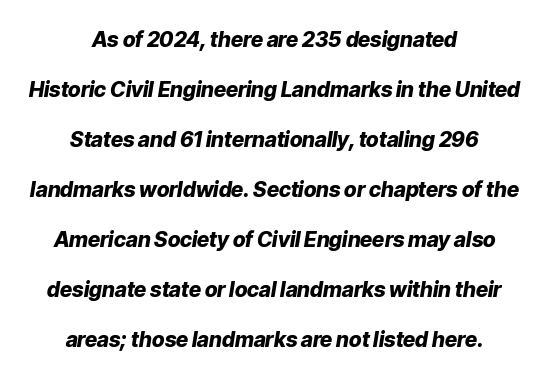
The image shows 21 px bold type, italic (leaning right); set centered, loose line spacing (2.38x), normal letter spacing, not underlined.
